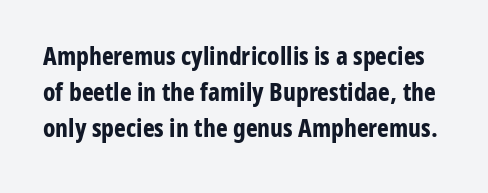
{"italic": "no", "bold": "yes", "underline": "no", "line_spacing": "normal", "line_spacing_ratio": 1.44, "letter_spacing": "normal", "letter_spacing_em": 0.0, "glyph_px": 25}
